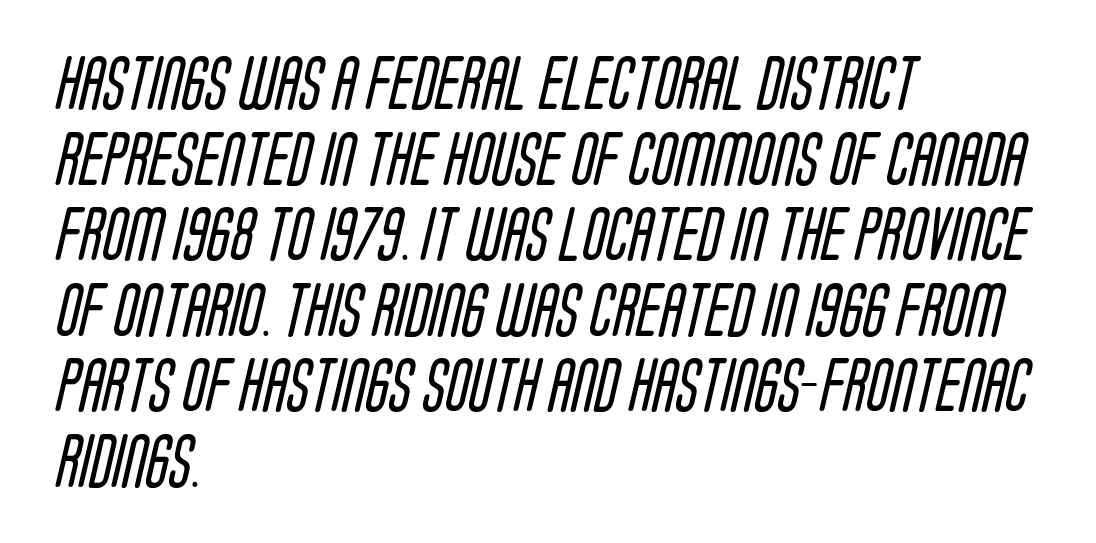
The image shows 54 px regular-weight, condensed sans-serif type; set left-aligned, normal line spacing (1.4x), normal letter spacing, not underlined; low stroke contrast and a large x-height.
